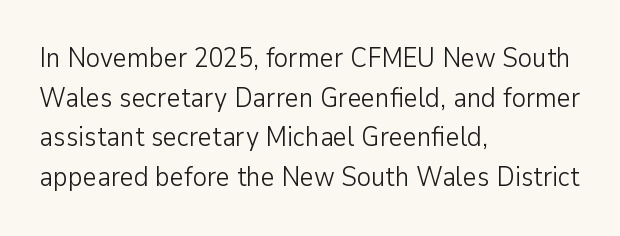
{"italic": "no", "bold": "no", "underline": "no", "align": "left", "line_spacing": "normal", "line_spacing_ratio": 1.47, "letter_spacing": "normal", "letter_spacing_em": 0.0, "glyph_px": 27}
